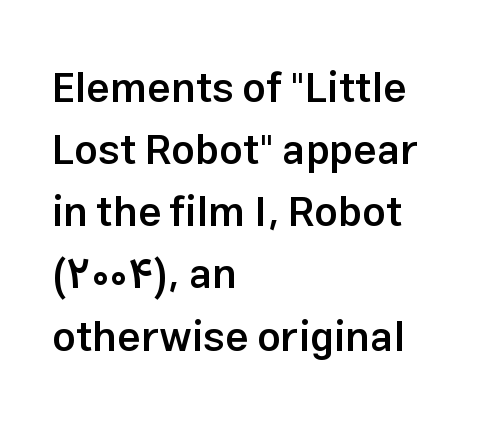
Q: Is the text bold? A: Semi-bold.
Q: Is the text italic (slanted)? A: No, it is upright.
Q: Is the typeface a serif or a sans-serif typeface? A: Sans-serif.
Q: Is the text underlined? A: No.
Q: How is the paragraph aligned? A: Left-aligned.
Q: Is the spacing between letters normal or unusually wide? A: Normal.
Q: Is the spacing between lines tight, normal or loose? A: Normal.
Q: Width (condensed, normal, or wide)? A: Normal.
Q: Stroke contrast? A: Low.
Q: x-height? A: Medium.
Q: Monospaced? A: No.
